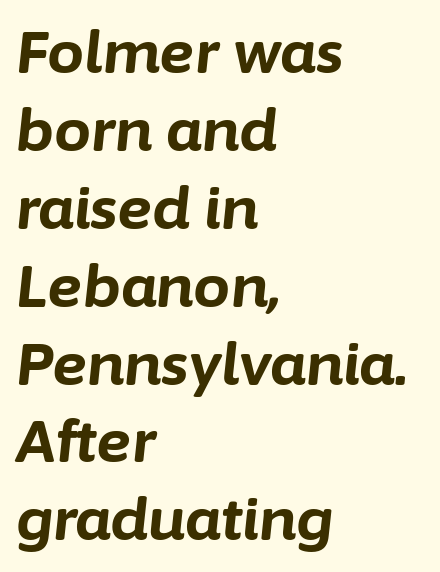
Successive baselines arrive at the customary interval. Designer's note — italics engaged. Each line starts at the same left margin while the right side varies. Rule under the text: the space is simply empty.
